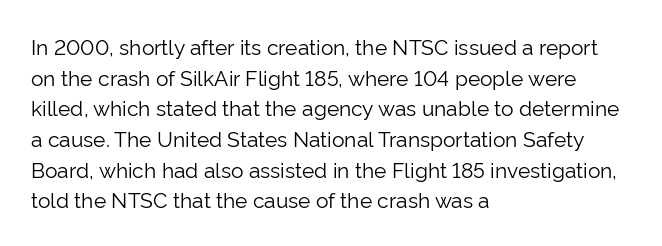
Q: Is the text bold? A: No.
Q: Is the text italic (slanted)? A: No, it is upright.
Q: Is the text underlined? A: No.
Q: How is the paragraph aligned? A: Left-aligned.
Q: Is the spacing between letters normal or unusually wide? A: Normal.
Q: Is the spacing between lines tight, normal or loose? A: Normal.
